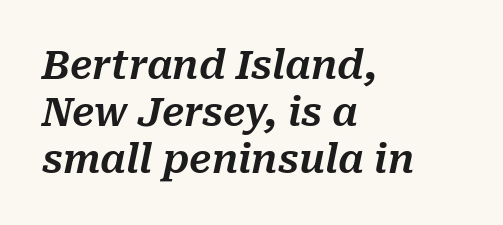
Q: Is the text italic (slanted)? A: Yes, it leans right by about 10 degrees.
Q: Is the text underlined? A: No.
Q: How is the paragraph aligned? A: Left-aligned.
Q: Is the spacing between letters normal or unusually wide? A: Normal.
Q: Width (condensed, normal, or wide)? A: Normal.
Q: Stroke contrast? A: Medium.
Q: x-height? A: Medium.
Q: Monospaced? A: No.
